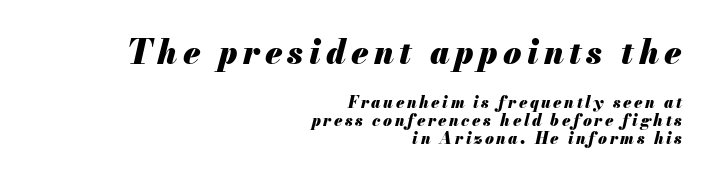
The block of text is dense from top to bottom, with scant space between rows. The strokes are fattened all the way to bold. You could not count columns in this text — the font is proportionally spaced. Tall strokes in this sample are angled rather than plumb. The compositor pushed each line to the right boundary. Between these two stacked blocks, the higher one wins on size.
